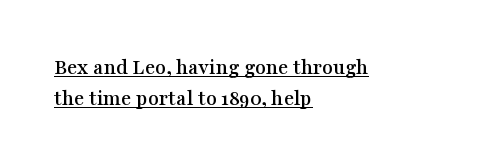
The image shows 22 px text type, upright; set left-aligned, normal line spacing (1.41x), normal letter spacing, underlined.
